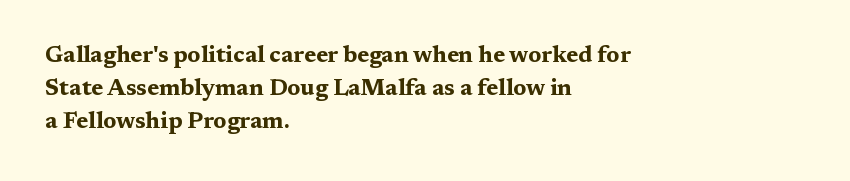
Q: Is the text bold? A: Yes.
Q: Is the text italic (slanted)? A: No, it is upright.
Q: Is the text underlined? A: No.
Q: How is the paragraph aligned? A: Left-aligned.
Q: Is the spacing between letters normal or unusually wide? A: Normal.
Q: Is the spacing between lines tight, normal or loose? A: Normal.
